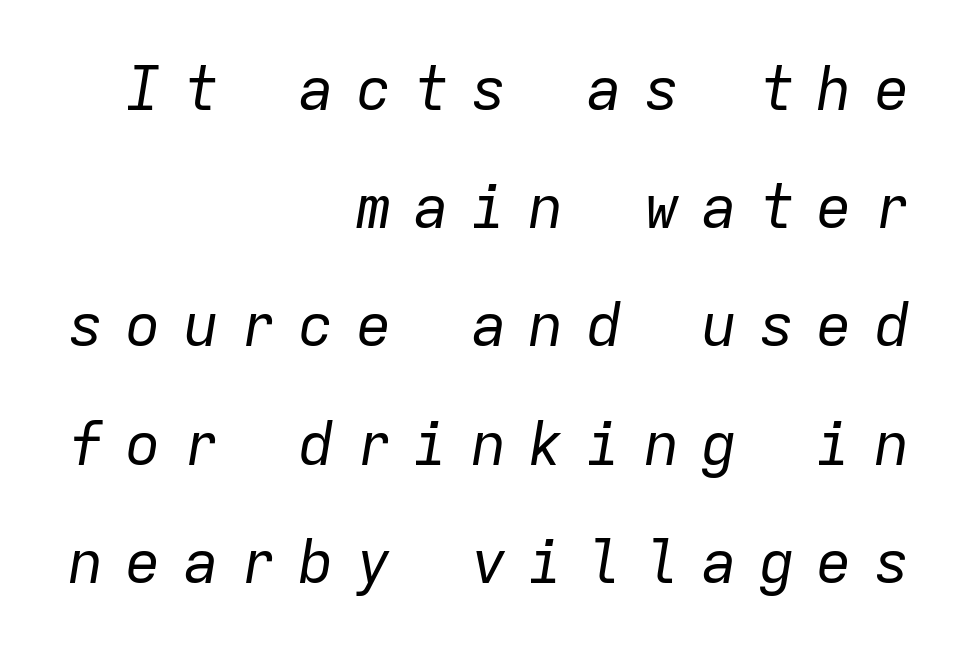
You could only call the tracking loose — the letters float apart. Teacher's note: observe the even right margin — that is flush-right alignment. The area under the type is left untouched. A typesetter would mark this as italic. The rendering uses typewriter-style spacing with identical character cells. Unbolded letterforms with no extra heft.
